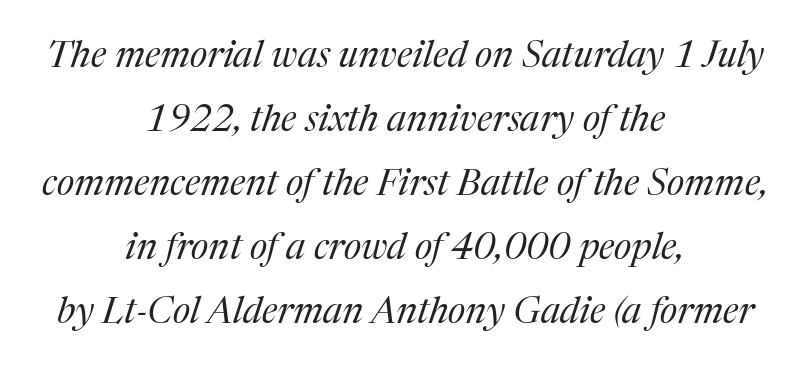
Q: Is the text bold? A: No.
Q: Is the text italic (slanted)? A: Yes, it leans right by about 17 degrees.
Q: Is the typeface a serif or a sans-serif typeface? A: Serif.
Q: Is the text underlined? A: No.
Q: How is the paragraph aligned? A: Centered.
Q: Is the spacing between letters normal or unusually wide? A: Normal.
Q: Width (condensed, normal, or wide)? A: Normal.
Q: Stroke contrast? A: Medium.
Q: x-height? A: Medium.
Q: Monospaced? A: No.
